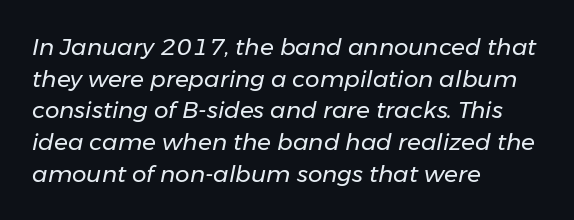
Q: Is the text bold? A: No.
Q: Is the text italic (slanted)? A: Yes, it leans right by about 11 degrees.
Q: Is the text underlined? A: No.
Q: How is the paragraph aligned? A: Left-aligned.
Q: Is the spacing between letters normal or unusually wide? A: Normal.
Q: Is the spacing between lines tight, normal or loose? A: Normal.
